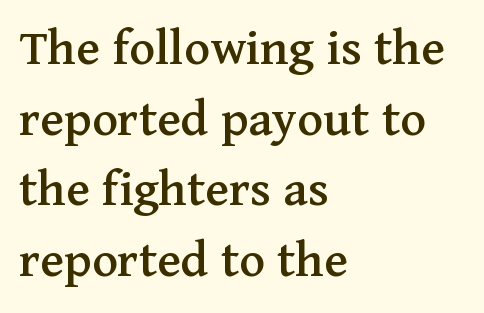
The image shows 54 px serif type, upright; set left-aligned, normal line spacing (1.31x), normal letter spacing, not underlined; medium stroke contrast and a medium x-height.
